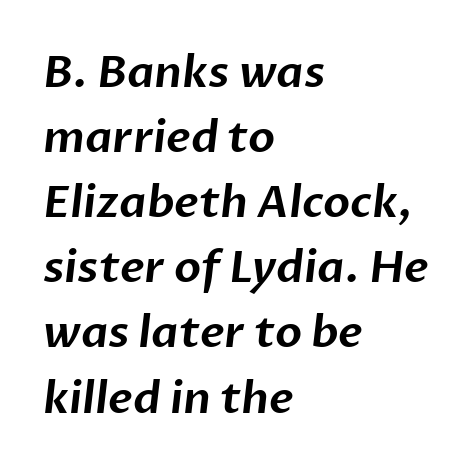
Horizontal bands of white between lines are of average thickness. You could not count columns in this text — the font is proportionally spaced. A bare baseline throughout the passage. The font family rendered here belongs to the sans-serif group. Each line starts at the same left margin while the right side varies.
